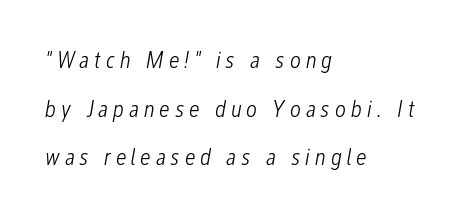
Successive baselines arrive slowly, with a big drop between each. Line starts are locked; line ends wander. Is this a heavy cut? Hardly; it is regular or lighter. Characters are canted at an angle relative to the baseline's perpendicular. The specimen omits any rule beneath the text block's lines.
